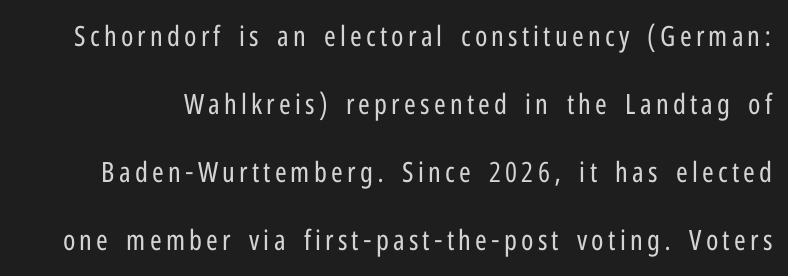
Heaviness? Minimal to ordinary, like unemphasized prose. Do the characters align in a grid? No, the font is proportional. The string is rendered with underlining switched off. Check where the strokes stop: nothing finishes them off — pure sans. Students, observe: this is what heavily led, spacious text looks like.
